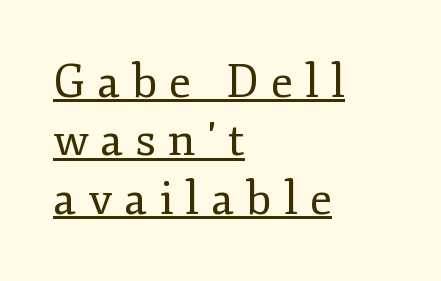
The passage shown is typeset with a serif family. Substantial extra tracking has been applied to these lines. The weight would be labelled regular, book, light, or lighter still. Quick note: not italic, upright.
